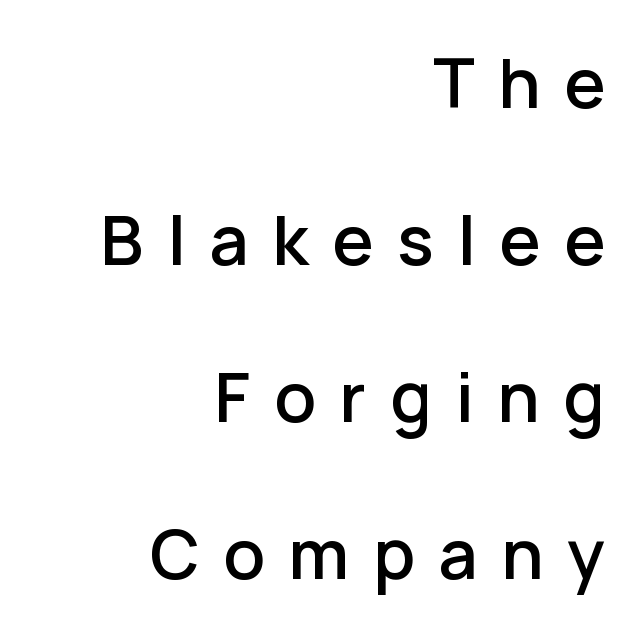
Q: Is the text bold? A: Semi-bold.
Q: Is the text italic (slanted)? A: No, it is upright.
Q: Is the typeface a serif or a sans-serif typeface? A: Sans-serif.
Q: Is the text underlined? A: No.
Q: How is the paragraph aligned? A: Right-aligned.
Q: Is the spacing between letters normal or unusually wide? A: Unusually wide.
Q: Is the spacing between lines tight, normal or loose? A: Loose.
Q: Width (condensed, normal, or wide)? A: Normal.
Q: Stroke contrast? A: Low.
Q: x-height? A: Medium.
Q: Monospaced? A: No.
